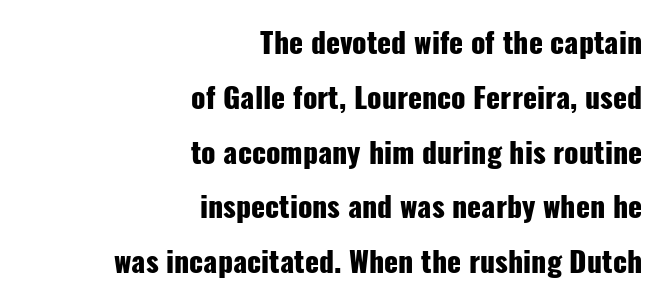
Q: Is the text bold? A: Yes.
Q: Is the text italic (slanted)? A: No, it is upright.
Q: Is the typeface a serif or a sans-serif typeface? A: Sans-serif.
Q: Is the text underlined? A: No.
Q: How is the paragraph aligned? A: Right-aligned.
Q: Is the spacing between letters normal or unusually wide? A: Normal.
Q: Width (condensed, normal, or wide)? A: Condensed.
Q: Stroke contrast? A: Low.
Q: x-height? A: Medium.
Q: Monospaced? A: No.
